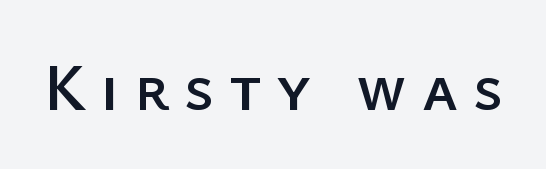
{"serif": "no", "italic": "no", "width": "normal", "stroke_contrast": "low", "x_height": "medium", "monospaced": "no", "underline": "no", "letter_spacing": "wide", "letter_spacing_em": 0.22, "glyph_px": 67}
